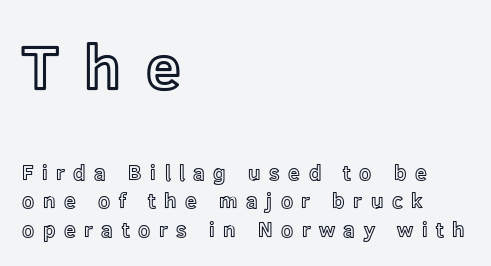
{"italic": "no", "width": "normal", "x_height": "medium", "monospaced": "no", "underline": "no", "align": "left", "line_spacing": "normal", "line_spacing_ratio": 1.37, "letter_spacing": "wide", "letter_spacing_em": 0.41, "larger_block": "first", "size_ratio": 2.95, "glyph_px": 62}
